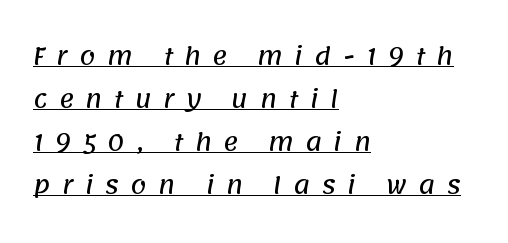
Q: Is the text underlined? A: Yes.
Q: How is the paragraph aligned? A: Left-aligned.
Q: Is the spacing between letters normal or unusually wide? A: Unusually wide.
